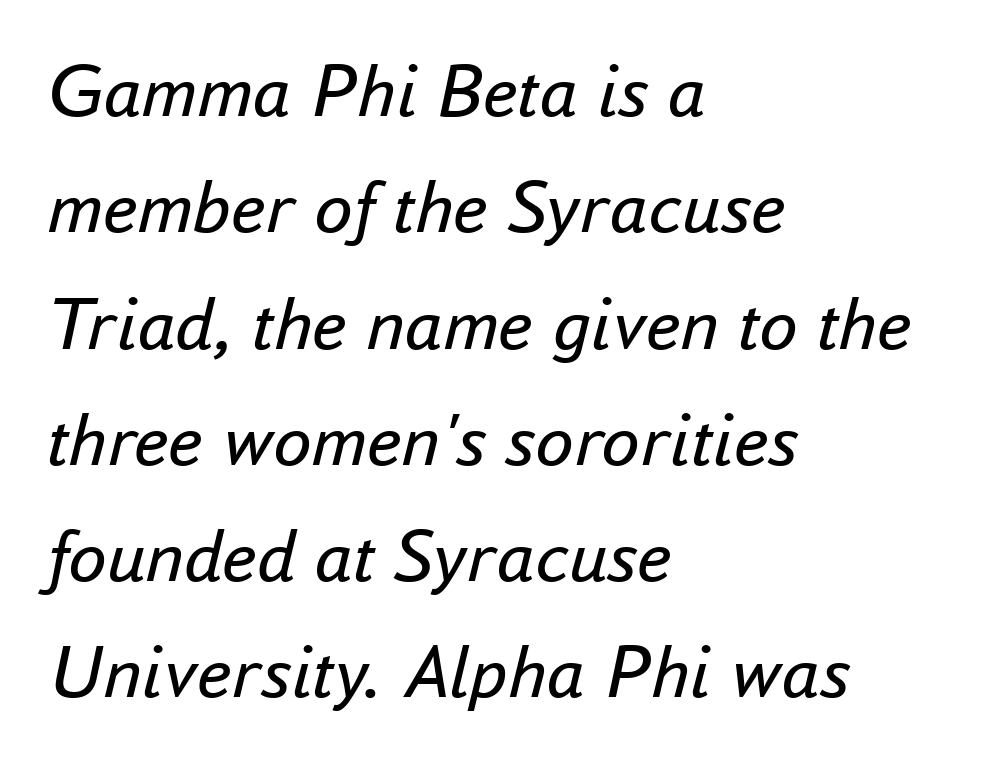
Q: Is the text bold? A: No.
Q: Is the text italic (slanted)? A: Yes, it leans right by about 16 degrees.
Q: Is the text underlined? A: No.
Q: How is the paragraph aligned? A: Left-aligned.
Q: Is the spacing between letters normal or unusually wide? A: Normal.
Q: Is the spacing between lines tight, normal or loose? A: Normal.
Q: Width (condensed, normal, or wide)? A: Normal.
Q: Stroke contrast? A: Low.
Q: x-height? A: Small.
Q: Monospaced? A: No.
